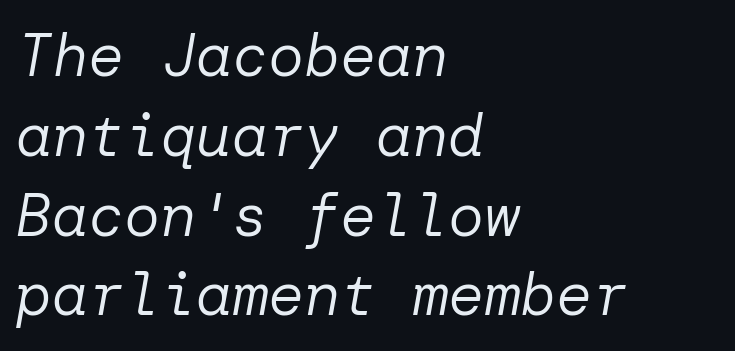
{"italic": "yes", "lean": "right", "slant_degrees": 10, "bold": "no", "weight": "regular", "width": "normal", "stroke_contrast": "low", "x_height": "medium", "underline": "no", "align": "left", "line_spacing": "normal", "line_spacing_ratio": 1.33, "letter_spacing": "normal", "letter_spacing_em": 0.0, "glyph_px": 60}
